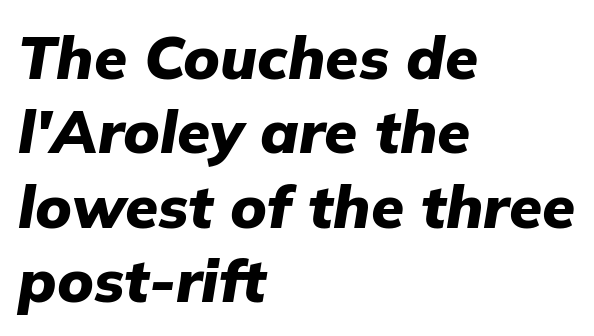
Q: Is the text bold? A: Yes.
Q: Is the text italic (slanted)? A: Yes, it leans right by about 9 degrees.
Q: Is the text underlined? A: No.
Q: How is the paragraph aligned? A: Left-aligned.
Q: Is the spacing between letters normal or unusually wide? A: Normal.
Q: Width (condensed, normal, or wide)? A: Normal.
Q: Stroke contrast? A: Low.
Q: x-height? A: Medium.
Q: Monospaced? A: No.
